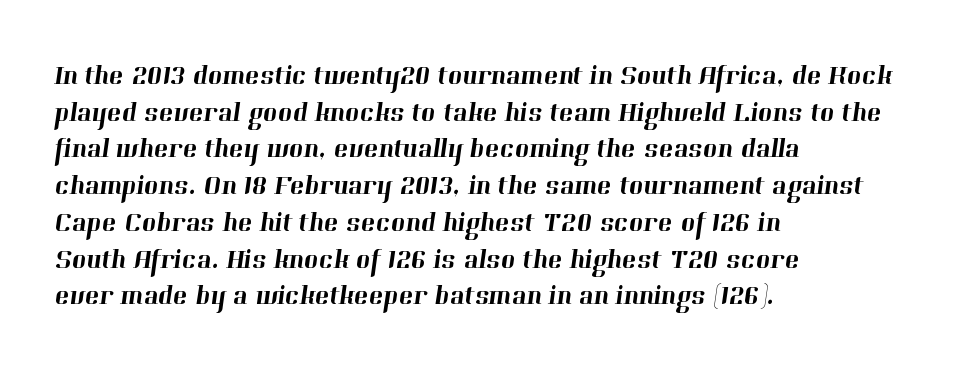
The area under the type is left untouched. Line beginnings align vertically; line endings do not. Each new line begins a customary step beneath the previous one. Nothing unusual about the tracking: characters are spaced as the font intends.
